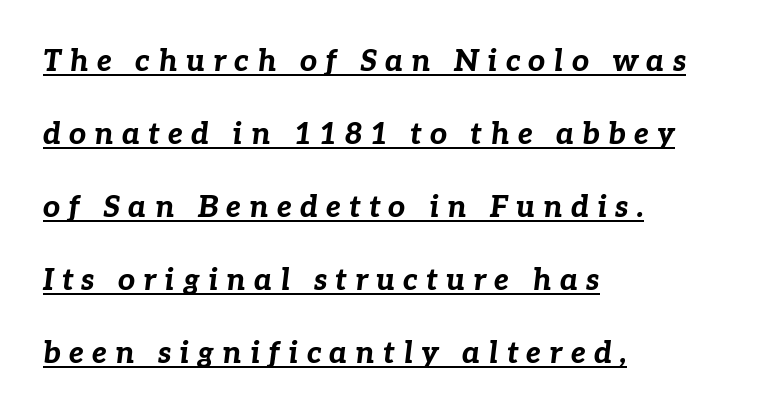
The image shows 30 px bold type, italic (leaning right); set left-aligned, loose line spacing (2.43x), unusually wide letter spacing (+0.27 em), underlined; low stroke contrast and a medium x-height.
